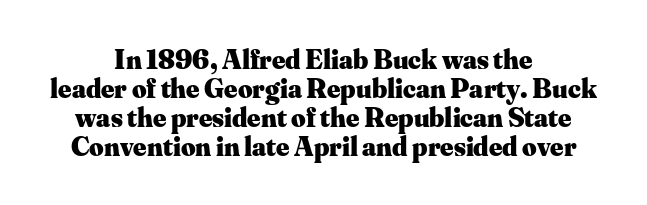
The image shows 28 px heavy serif type, upright; set centered, tight line spacing (1.03x), normal letter spacing, not underlined; medium stroke contrast and a small x-height.
